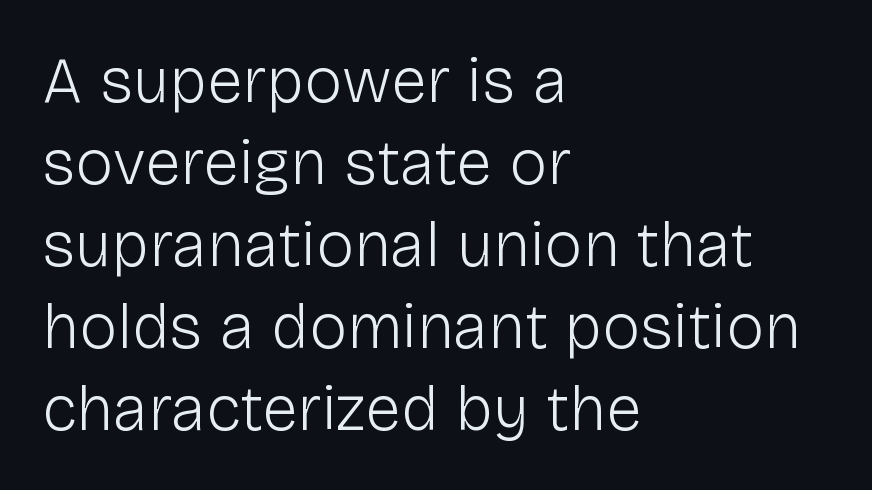
The image shows 64 px light sans-serif type, upright; set left-aligned, normal line spacing (1.28x), normal letter spacing, not underlined; low stroke contrast and a medium x-height.
